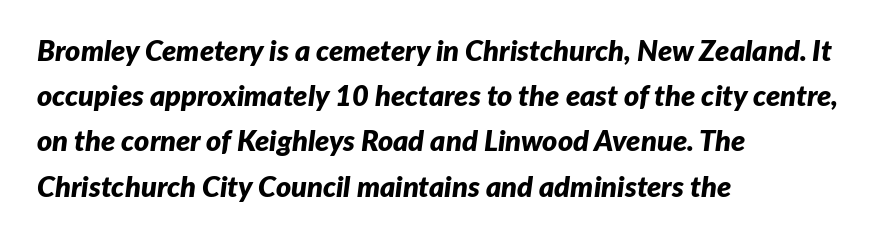
Varying glyph widths throughout — classic text-font behaviour. Reading down the block, your eye returns to a fixed left position each line. Heft: maximum for text — a bold. The gap between lines stays unmarked.
